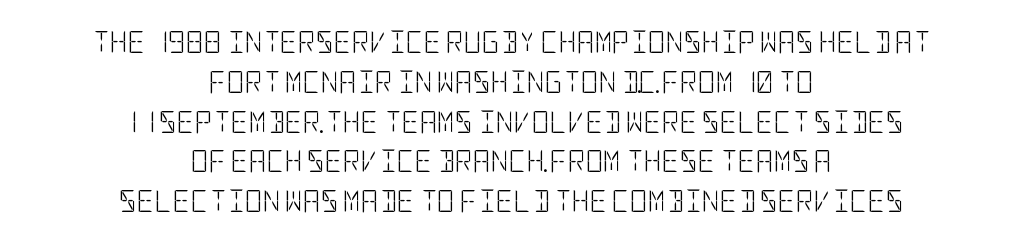
{"italic": "no", "bold": "no", "underline": "no", "align": "center", "line_spacing_ratio": 1.81, "letter_spacing": "normal", "letter_spacing_em": 0.0, "glyph_px": 22}
